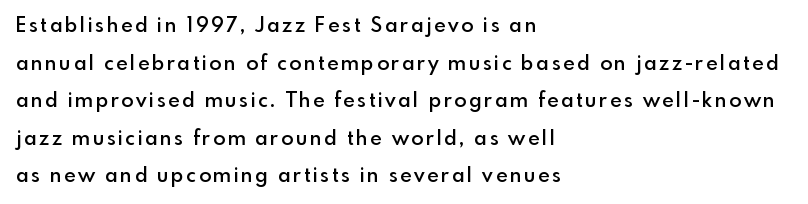
The image shows 20 px text type, upright; set left-aligned, line spacing 1.88x, not underlined.
